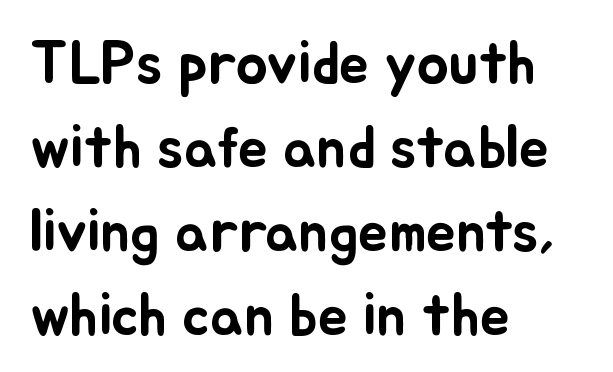
The image shows 60 px text type, upright; set left-aligned, normal line spacing (1.4x), normal letter spacing, not underlined; low stroke contrast and a small x-height.
